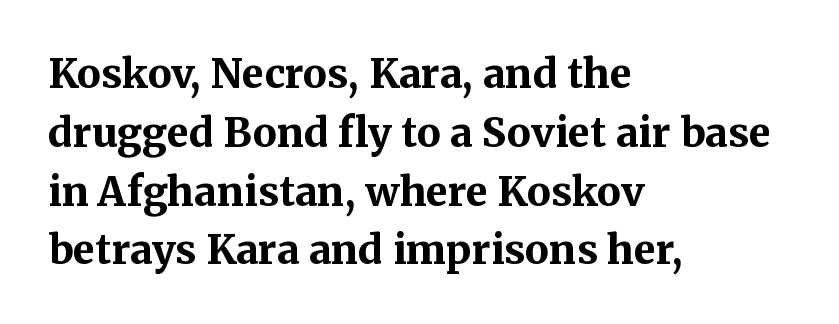
{"serif": "yes", "italic": "no", "bold": "yes", "weight": "bold", "width": "normal", "stroke_contrast": "medium", "x_height": "medium", "monospaced": "no", "underline": "no", "align": "left", "line_spacing": "normal", "line_spacing_ratio": 1.47, "letter_spacing": "normal", "letter_spacing_em": 0.0, "glyph_px": 40}
